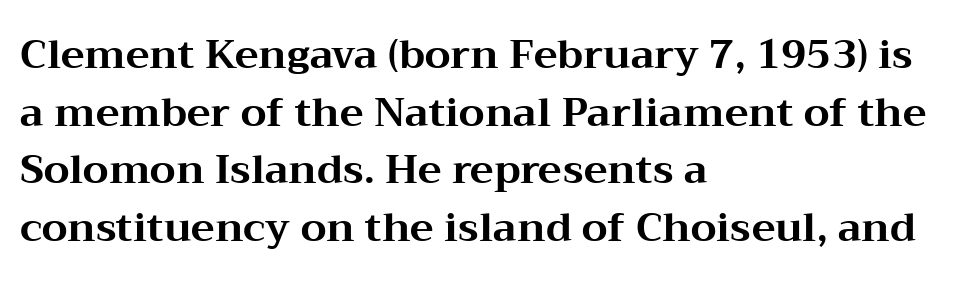
The image shows 40 px bold, wide serif type, upright; set left-aligned, normal line spacing (1.44x), normal letter spacing, not underlined; medium stroke contrast and a medium x-height.
